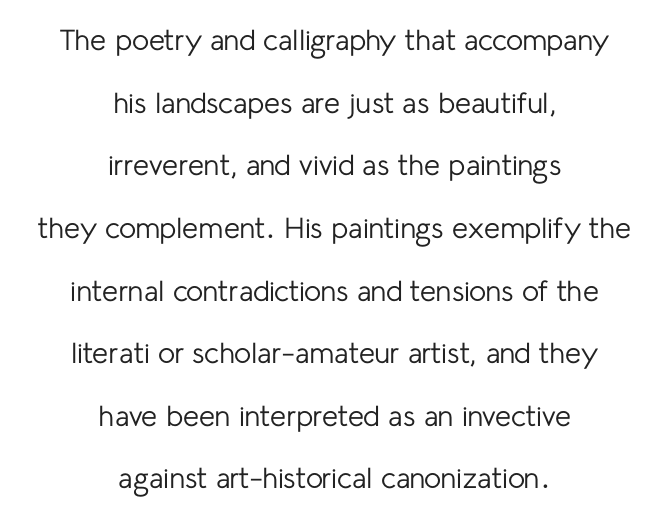
The image shows 29 px regular-weight sans-serif type, upright; set centered, loose line spacing (2.16x), normal letter spacing, not underlined; low stroke contrast and a medium x-height.
